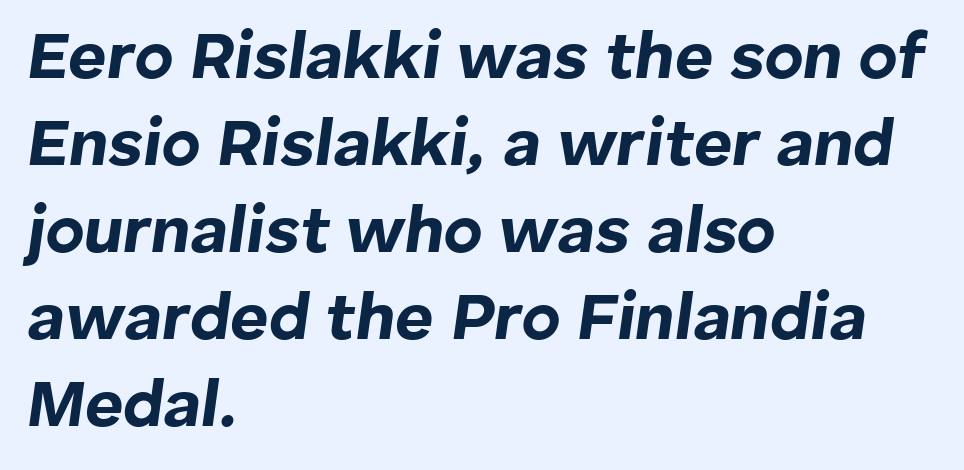
Q: Is the text bold? A: Yes.
Q: Is the text italic (slanted)? A: Yes, it leans right by about 8 degrees.
Q: Is the text underlined? A: No.
Q: How is the paragraph aligned? A: Left-aligned.
Q: Is the spacing between letters normal or unusually wide? A: Normal.
Q: Is the spacing between lines tight, normal or loose? A: Normal.
Q: Width (condensed, normal, or wide)? A: Normal.
Q: Stroke contrast? A: Low.
Q: x-height? A: Medium.
Q: Monospaced? A: No.
